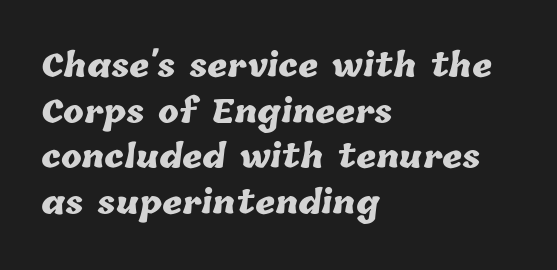
Q: Is the text bold? A: Yes.
Q: Is the text underlined? A: No.
Q: How is the paragraph aligned? A: Left-aligned.
Q: Is the spacing between letters normal or unusually wide? A: Normal.
Q: Is the spacing between lines tight, normal or loose? A: Normal.
Q: Width (condensed, normal, or wide)? A: Normal.
Q: Stroke contrast? A: Low.
Q: x-height? A: Medium.
Q: Monospaced? A: No.
